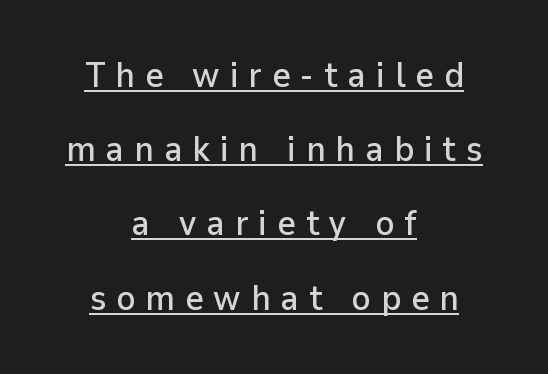
The image shows 35 px sans-serif type, upright; set centered, loose line spacing (2.12x), unusually wide letter spacing (+0.29 em), underlined; low stroke contrast and a medium x-height.
